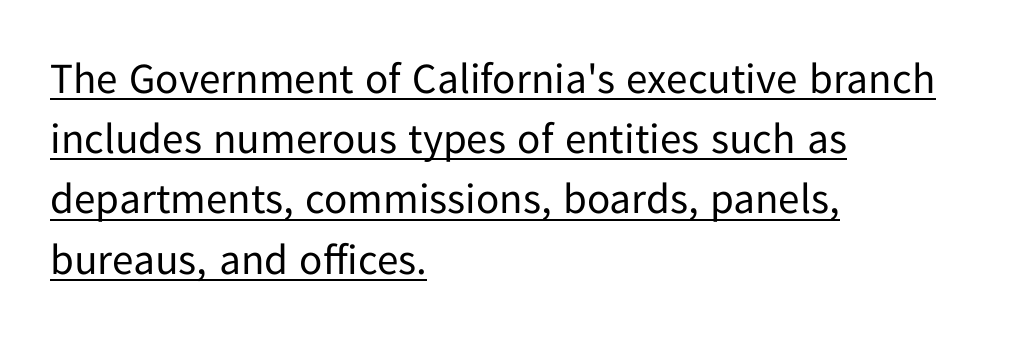
Is there an underline? Yes — a line sits under the letters. Italic: no, the glyphs are upright roman. Ink coverage per letter is moderate at most. In terms of leading, this rendering sits right in the middle. A typesetter would call this proportional, since set widths differ per character. In terms of letterform style, serifs are entirely absent.
